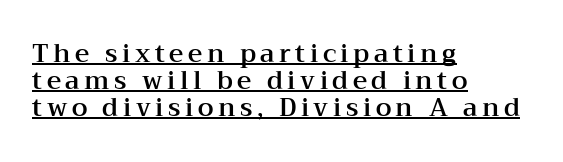
This is the regular roman posture of the typeface. You could barely slide anything between these rows. The rendering uses the underline text-decoration. The lines are quadded left.
